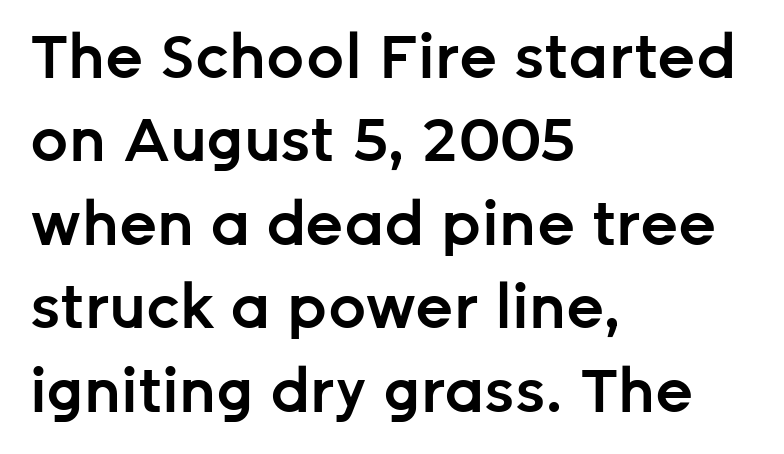
This sample uses a sans-serif face. Summary of weight: moderately heavy, a semibold. Every character sits straight up, as roman type does. Words appear dense and cohesive because spacing is normal. Varying glyph widths throughout — classic text-font behaviour.
